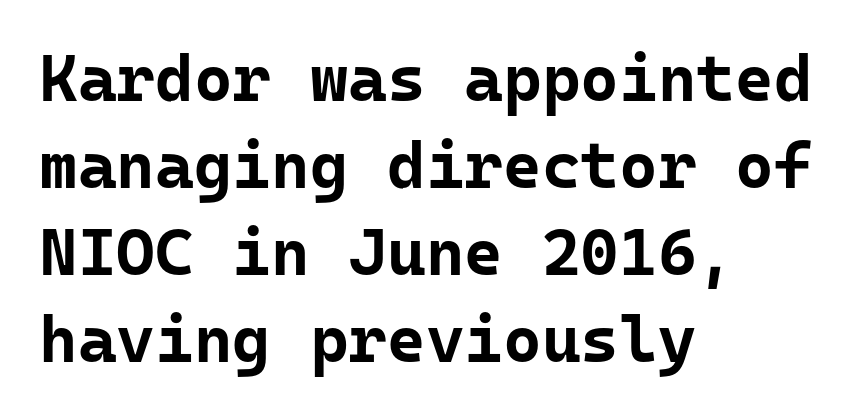
{"serif": "no", "italic": "no", "bold": "yes", "weight": "bold", "width": "normal", "stroke_contrast": "low", "x_height": "medium", "underline": "no", "align": "left", "line_spacing": "normal", "line_spacing_ratio": 1.32, "letter_spacing": "normal", "letter_spacing_em": 0.0, "glyph_px": 66}
